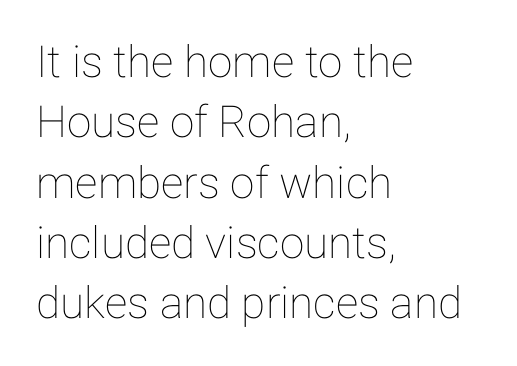
Q: Is the text italic (slanted)? A: No, it is upright.
Q: Is the text underlined? A: No.
Q: How is the paragraph aligned? A: Left-aligned.
Q: Is the spacing between letters normal or unusually wide? A: Normal.
Q: Is the spacing between lines tight, normal or loose? A: Normal.
Q: Width (condensed, normal, or wide)? A: Normal.
Q: Stroke contrast? A: Low.
Q: x-height? A: Medium.
Q: Monospaced? A: No.
